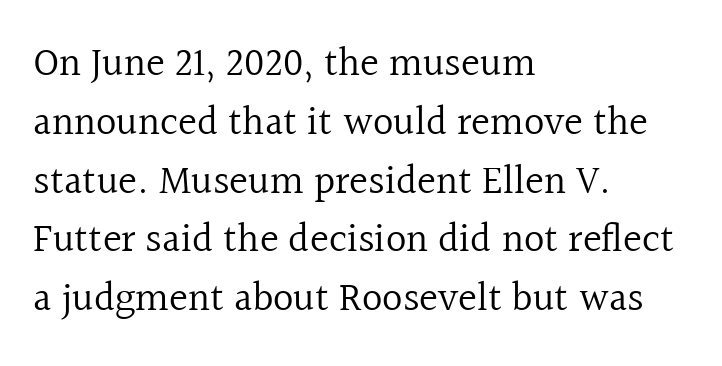
{"serif": "yes", "italic": "no", "bold": "no", "weight": "regular", "width": "normal", "x_height": "medium", "monospaced": "no", "underline": "no", "align": "left", "line_spacing": "normal", "line_spacing_ratio": 1.47, "letter_spacing": "normal", "letter_spacing_em": 0.0, "glyph_px": 40}
